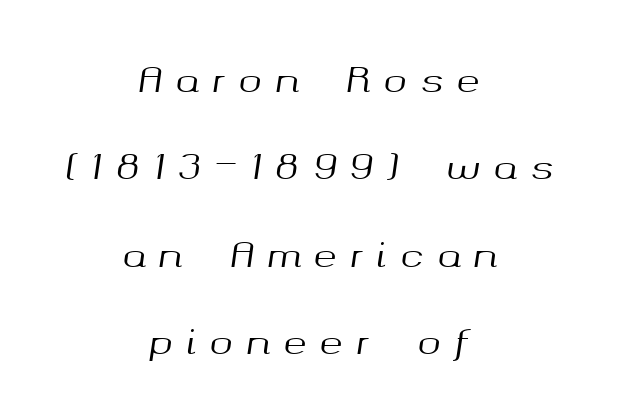
{"italic": "yes", "lean": "right", "slant_degrees": 8, "width": "normal", "stroke_contrast": "medium", "x_height": "medium", "monospaced": "no", "underline": "no", "align": "center", "line_spacing": "loose", "line_spacing_ratio": 2.5, "letter_spacing": "wide", "letter_spacing_em": 0.38, "glyph_px": 35}
